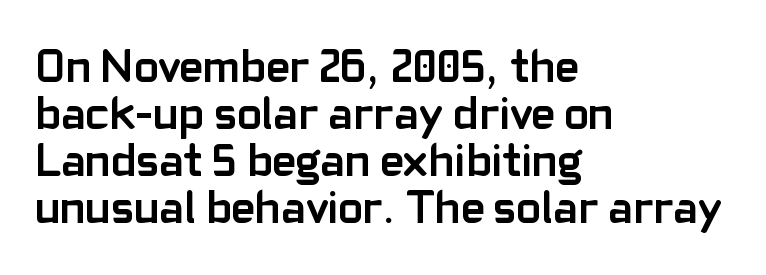
Rendered with straight, roman letterforms. You could not count columns in this text — the font is proportionally spaced. How heavy is the stroke? Heavy — this is a bold. The space beneath each line is pristine and unruled. This rendering employs a face without finishing strokes, i.e., a sans-serif.
